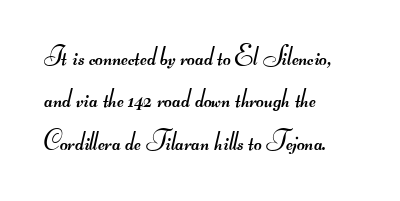
{"bold": "no", "underline": "no", "align": "left", "line_spacing": "normal", "line_spacing_ratio": 1.57, "letter_spacing": "normal", "letter_spacing_em": 0.0, "glyph_px": 27}
